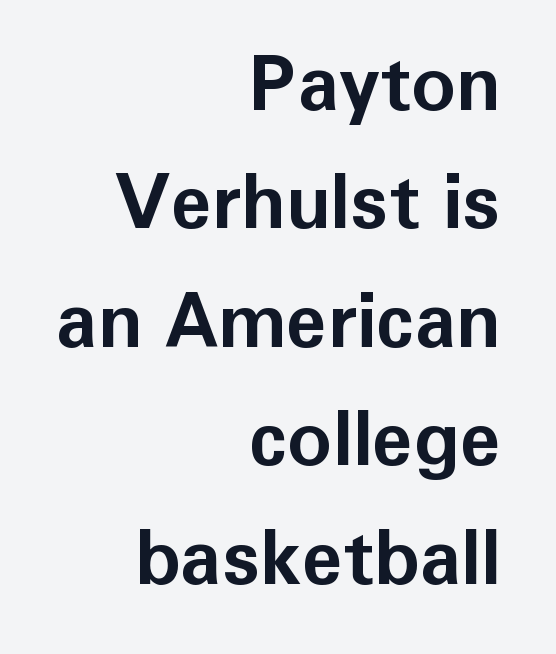
Standard letterfit; no display-style spreading of the glyphs. Rendered with straight, roman letterforms. A bare baseline throughout the passage. Every row of glyphs terminates at an identical x-position on the right. Each letter keeps its own natural width here, so spacing adapts to shape.
